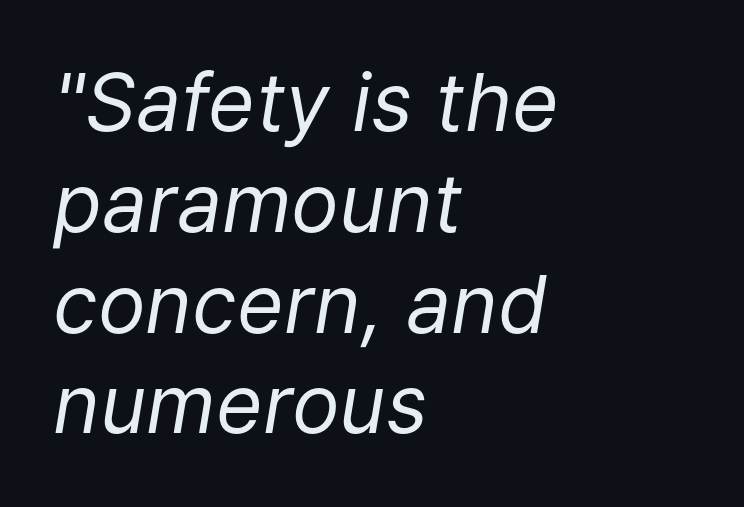
The image shows 80 px regular-weight type, italic (leaning right); set left-aligned, normal line spacing (1.26x), normal letter spacing, not underlined; low stroke contrast and a medium x-height.
